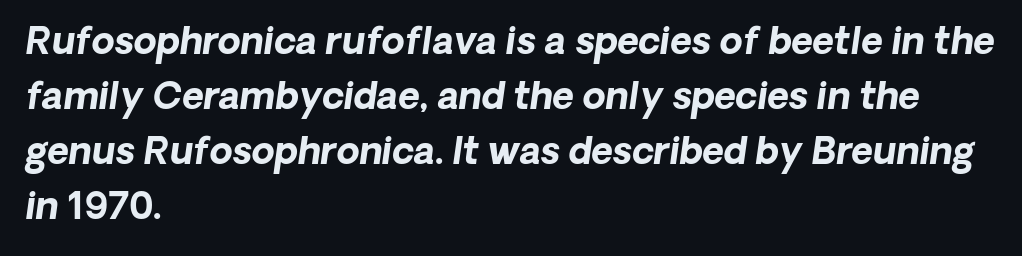
Typeset ragged right — the left edge is the straight one. Is there much room between lines? A standard amount, neither cramped nor airy. What weight is shown? A full bold with thick strokes. The line texture is even and compact thanks to regular tracking. The passage shown is not underscored anywhere.
